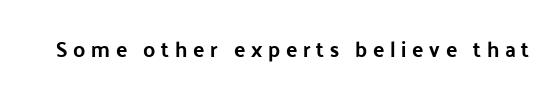
The image shows 21 px text type, upright; set unusually wide letter spacing (+0.27 em), not underlined.
